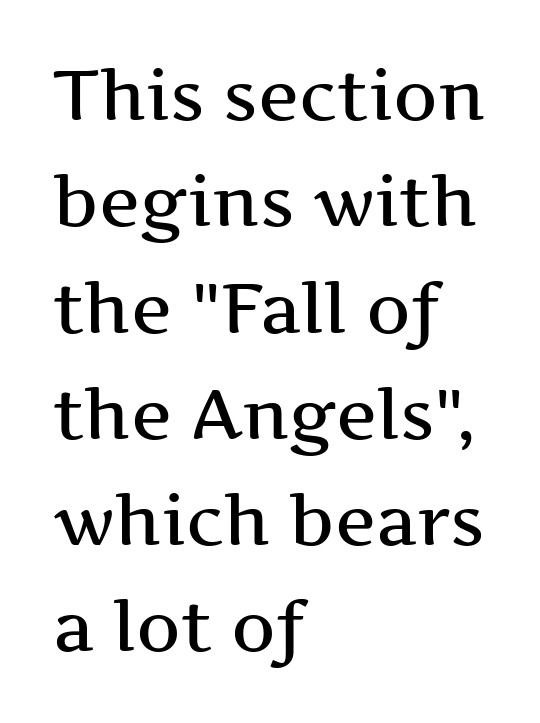
Q: Is the text italic (slanted)? A: No, it is upright.
Q: Is the typeface a serif or a sans-serif typeface? A: Serif.
Q: Is the text underlined? A: No.
Q: How is the paragraph aligned? A: Left-aligned.
Q: Is the spacing between letters normal or unusually wide? A: Normal.
Q: Is the spacing between lines tight, normal or loose? A: Normal.
Q: Width (condensed, normal, or wide)? A: Wide.
Q: Stroke contrast? A: Medium.
Q: x-height? A: Medium.
Q: Monospaced? A: No.
